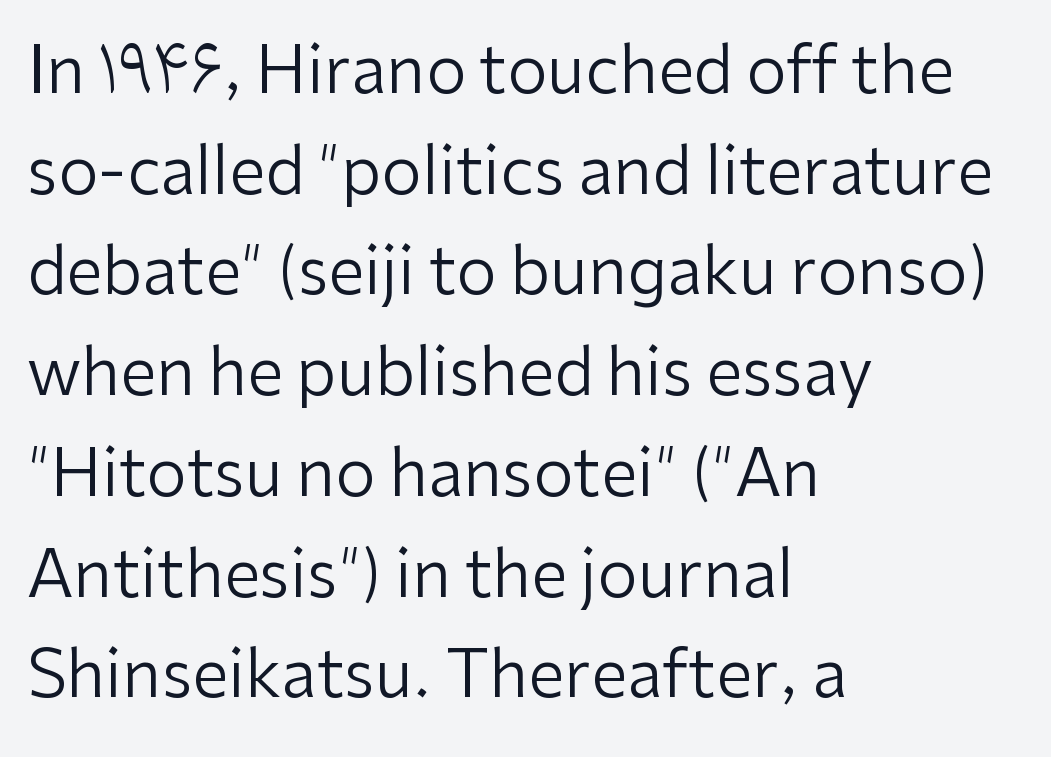
{"serif": "no", "italic": "no", "bold": "no", "weight": "regular", "width": "normal", "stroke_contrast": "low", "x_height": "medium", "monospaced": "no", "underline": "no", "align": "left", "line_spacing": "normal", "line_spacing_ratio": 1.55, "letter_spacing": "normal", "letter_spacing_em": 0.0, "glyph_px": 65}
